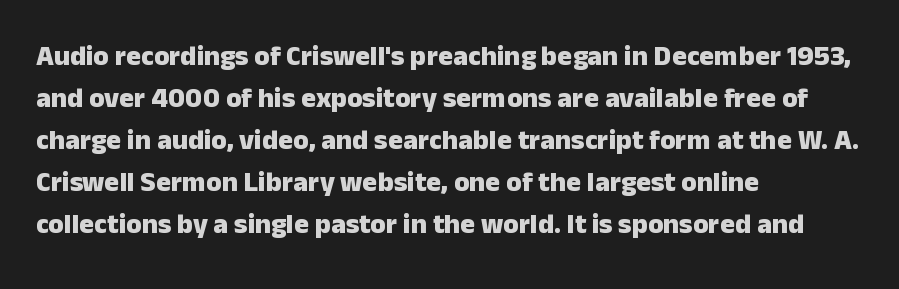
{"serif": "no", "italic": "no", "bold": "yes", "weight": "heavy", "width": "normal", "stroke_contrast": "low", "x_height": "medium", "monospaced": "no", "underline": "no", "align": "left", "line_spacing": "normal", "line_spacing_ratio": 1.5, "letter_spacing": "normal", "letter_spacing_em": 0.0, "glyph_px": 28}
